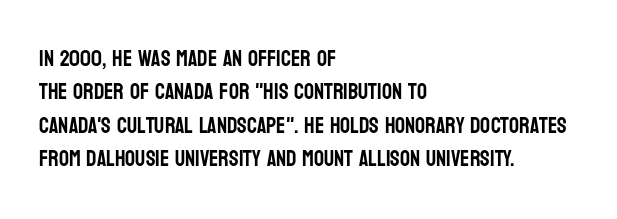
{"italic": "no", "underline": "no", "align": "left", "line_spacing": "normal", "line_spacing_ratio": 1.52, "letter_spacing": "normal", "letter_spacing_em": 0.0, "glyph_px": 22}
